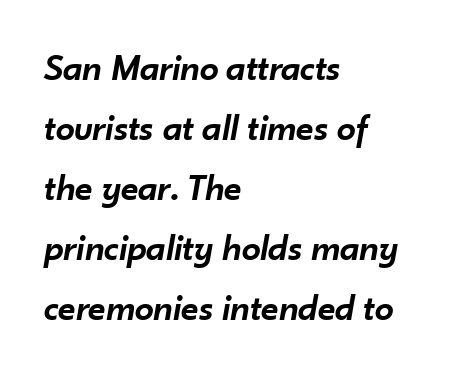
The image shows 38 px semibold type, italic (leaning right); set left-aligned, normal line spacing (1.58x), normal letter spacing, not underlined; low stroke contrast and a small x-height.
